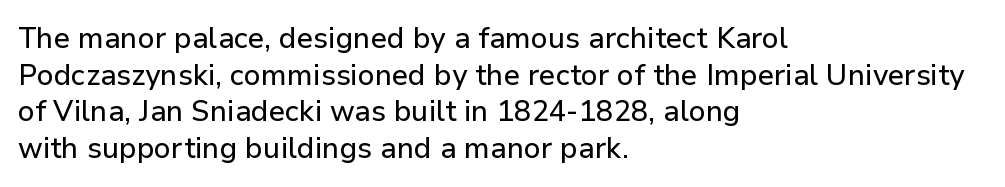
Q: Is the text italic (slanted)? A: No, it is upright.
Q: Is the typeface a serif or a sans-serif typeface? A: Sans-serif.
Q: Is the text underlined? A: No.
Q: How is the paragraph aligned? A: Left-aligned.
Q: Is the spacing between letters normal or unusually wide? A: Normal.
Q: Is the spacing between lines tight, normal or loose? A: Normal.
Q: Width (condensed, normal, or wide)? A: Normal.
Q: Stroke contrast? A: Low.
Q: x-height? A: Medium.
Q: Monospaced? A: No.
